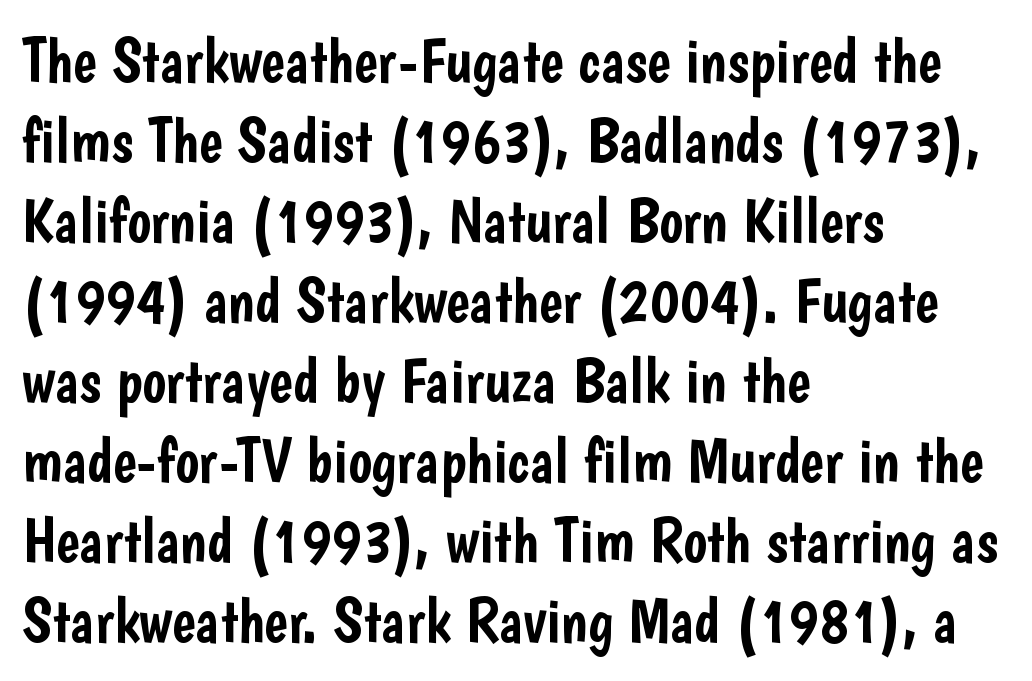
The image shows 63 px condensed sans-serif type, upright; set left-aligned, normal line spacing (1.27x), normal letter spacing, not underlined; low stroke contrast and a medium x-height.
